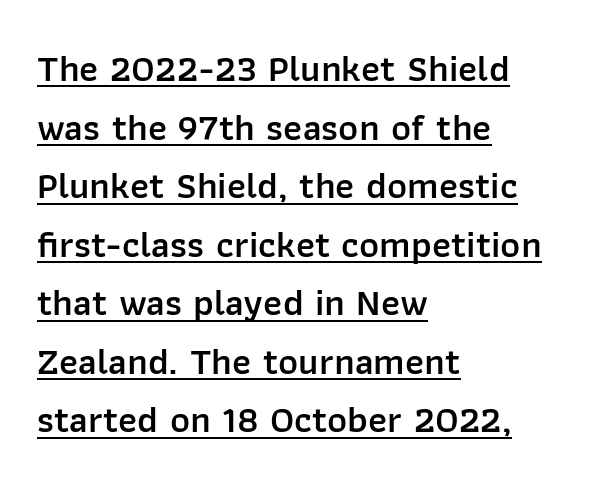
The image shows 38 px semibold sans-serif type, upright; set left-aligned, normal line spacing (1.54x), normal letter spacing, underlined; low stroke contrast and a medium x-height.
